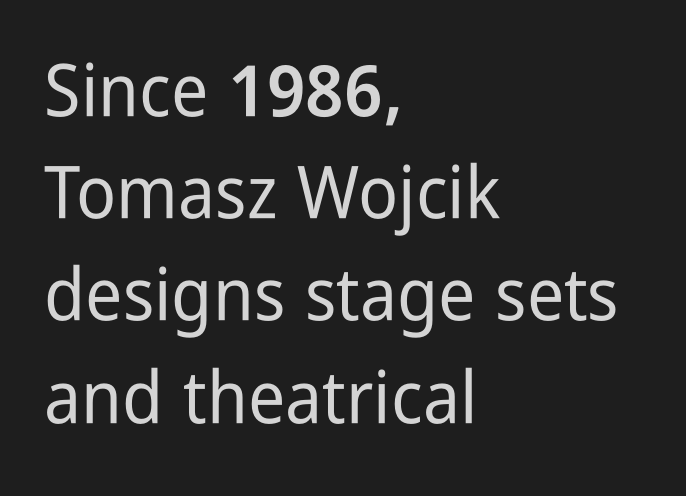
Q: Is the text italic (slanted)? A: No, it is upright.
Q: Is the typeface a serif or a sans-serif typeface? A: Sans-serif.
Q: Is the text underlined? A: No.
Q: How is the paragraph aligned? A: Left-aligned.
Q: Is the spacing between letters normal or unusually wide? A: Normal.
Q: Is the spacing between lines tight, normal or loose? A: Normal.
Q: Width (condensed, normal, or wide)? A: Condensed.
Q: Stroke contrast? A: Low.
Q: x-height? A: Medium.
Q: Monospaced? A: No.
